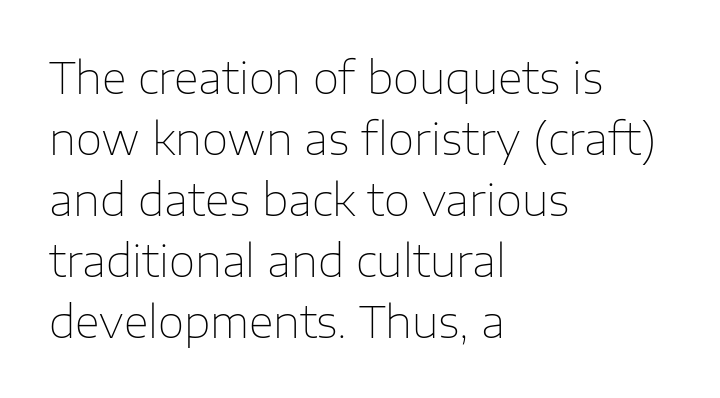
The image shows 43 px thin sans-serif type, upright; set left-aligned, normal line spacing (1.42x), normal letter spacing, not underlined; low stroke contrast and a medium x-height.
